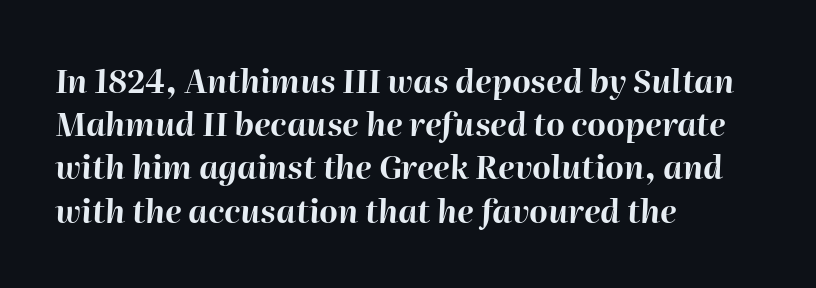
The image shows 32 px bold type, italic (leaning right); set left-aligned, normal line spacing (1.35x), normal letter spacing, not underlined; high stroke contrast and a medium x-height.
